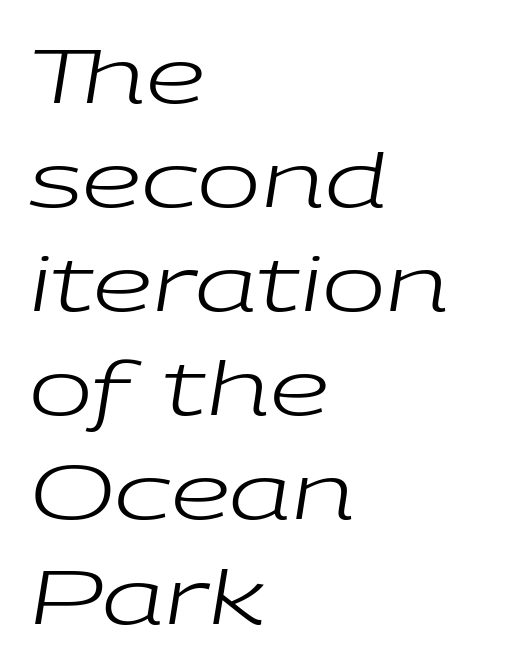
{"italic": "yes", "lean": "right", "slant_degrees": 9, "bold": "no", "weight": "regular", "width": "wide", "stroke_contrast": "low", "x_height": "medium", "monospaced": "no", "underline": "no", "align": "left", "line_spacing": "normal", "line_spacing_ratio": 1.37, "letter_spacing": "normal", "letter_spacing_em": 0.0, "glyph_px": 76}
